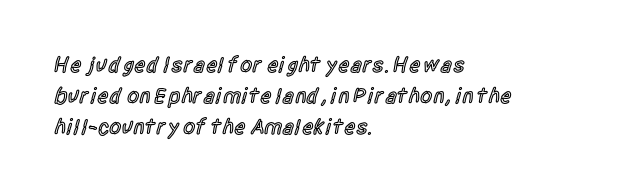
This is moderately heavy type, rendered in semibold. No extra tracking has been applied to these lines. Alignment: flush left. Leading matches the norm, producing a regular column.
